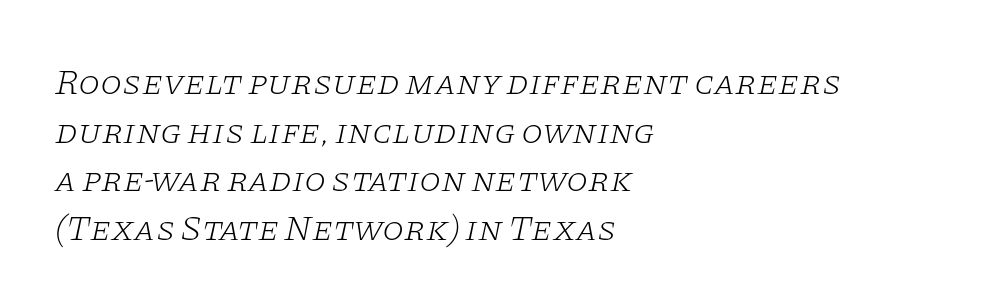
A bare baseline throughout the passage. The paragraph shown leans on its left margin. This is serif lettering, the kind often seen in printed books. This sample has the flowing, uneven cadence of proportional lettering. Baseline-to-baseline distance is the conventional proportion of letter height.
